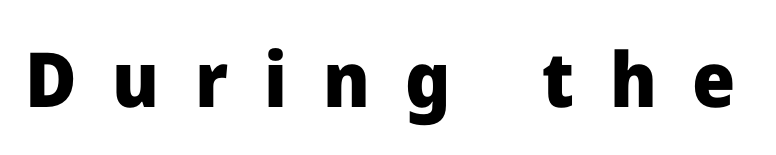
{"serif": "no", "italic": "no", "bold": "yes", "weight": "heavy", "width": "normal", "stroke_contrast": "low", "x_height": "medium", "monospaced": "no", "underline": "no", "letter_spacing": "wide", "letter_spacing_em": 0.47, "glyph_px": 76}
